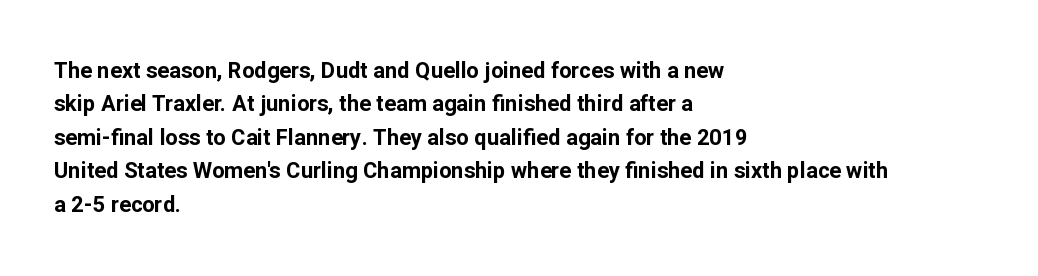
{"italic": "no", "bold": "yes", "underline": "no", "align": "left", "line_spacing": "normal", "line_spacing_ratio": 1.52, "letter_spacing": "normal", "letter_spacing_em": 0.0, "glyph_px": 22}
